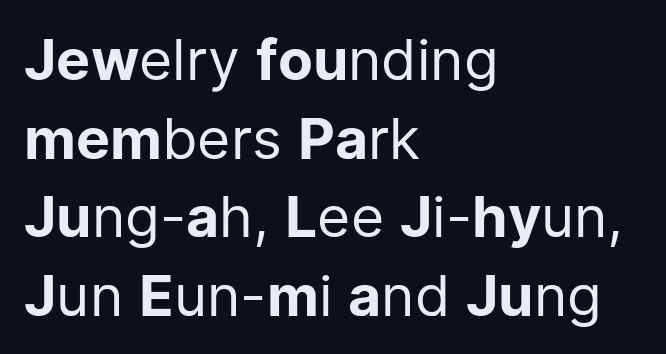
Q: Is the text bold? A: No.
Q: Is the text italic (slanted)? A: No, it is upright.
Q: Is the typeface a serif or a sans-serif typeface? A: Sans-serif.
Q: Is the text underlined? A: No.
Q: How is the paragraph aligned? A: Left-aligned.
Q: Is the spacing between letters normal or unusually wide? A: Normal.
Q: Is the spacing between lines tight, normal or loose? A: Normal.
Q: Width (condensed, normal, or wide)? A: Normal.
Q: Stroke contrast? A: Low.
Q: x-height? A: Medium.
Q: Monospaced? A: No.
